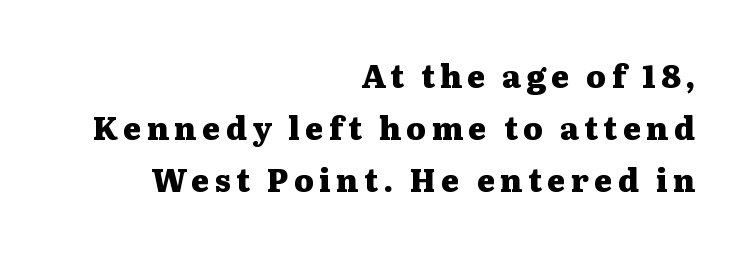
The face used here has the dense, thick strokes of a bold. If you measured baseline to baseline, you'd find a middling distance. What kind of face is this? One with serifs. The string is rendered with underlining switched off. Here the designer chose a conventional face with non-uniform glyph widths. You can tell it's not italic because the verticals are truly vertical.
